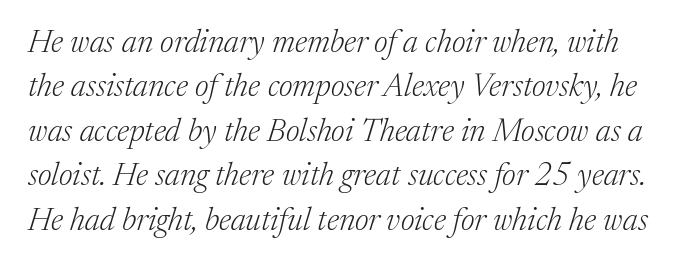
In terms of letterspacing, this is plain default setting. The whole block is typeset with a tilt. Beneath every word, the page is bare. Does the leading feel generous? No, just average. A serif font was chosen for this passage.
